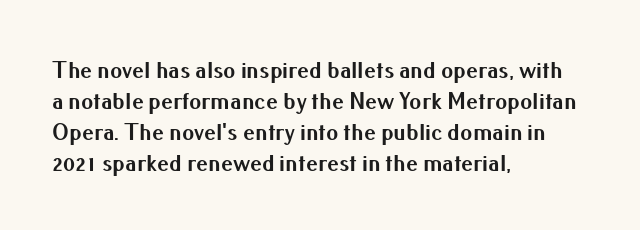
The image shows 24 px bold type, upright; set left-aligned, normal line spacing (1.29x), normal letter spacing, not underlined.
